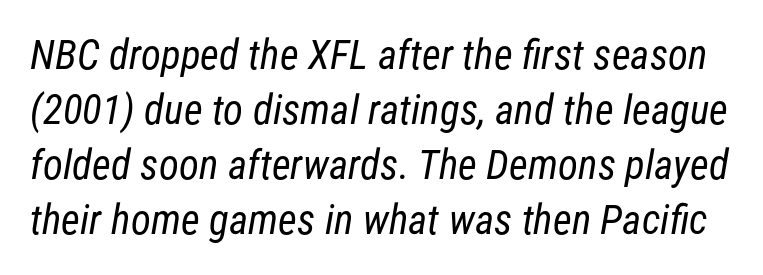
{"serif": "no", "bold": "no", "weight": "regular", "width": "condensed", "stroke_contrast": "low", "x_height": "medium", "monospaced": "no", "underline": "no", "line_spacing": "normal", "line_spacing_ratio": 1.34, "letter_spacing": "normal", "letter_spacing_em": 0.0, "glyph_px": 41}
